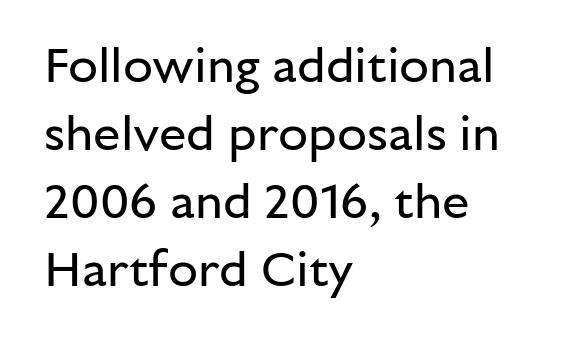
Q: Is the text bold? A: No.
Q: Is the text italic (slanted)? A: No, it is upright.
Q: Is the typeface a serif or a sans-serif typeface? A: Sans-serif.
Q: Is the text underlined? A: No.
Q: How is the paragraph aligned? A: Left-aligned.
Q: Is the spacing between letters normal or unusually wide? A: Normal.
Q: Is the spacing between lines tight, normal or loose? A: Normal.
Q: Width (condensed, normal, or wide)? A: Normal.
Q: Stroke contrast? A: Low.
Q: x-height? A: Medium.
Q: Monospaced? A: No.
